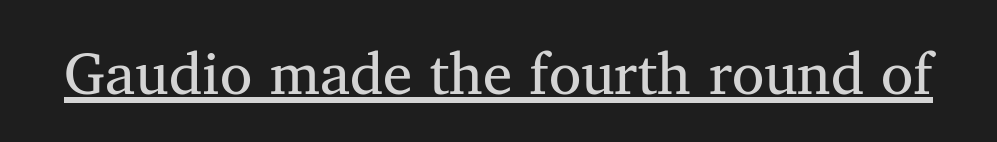
Think of a printed novel: that variable character pitch is what you see here. Students, observe the line beneath the letters — that is underlining. Stroke terminals: seriffed. Here the glyphs are tracked normally, forming tight word shapes.
